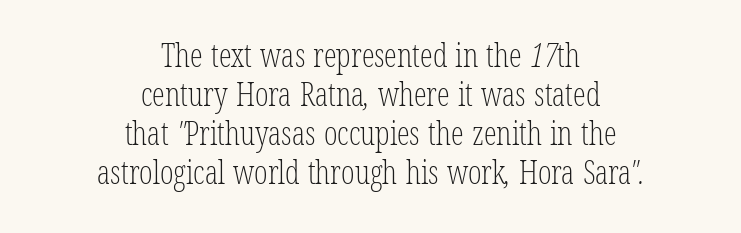
The image shows 32 px light, condensed serif type; set centered, line spacing 1.22x, normal letter spacing, not underlined; low stroke contrast and a medium x-height.
